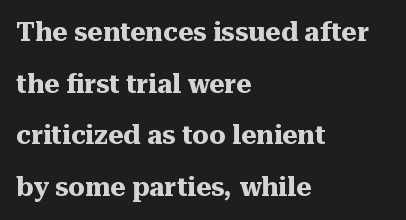
The image shows 26 px bold type, upright; set left-aligned, loose line spacing (1.99x), normal letter spacing, not underlined.
